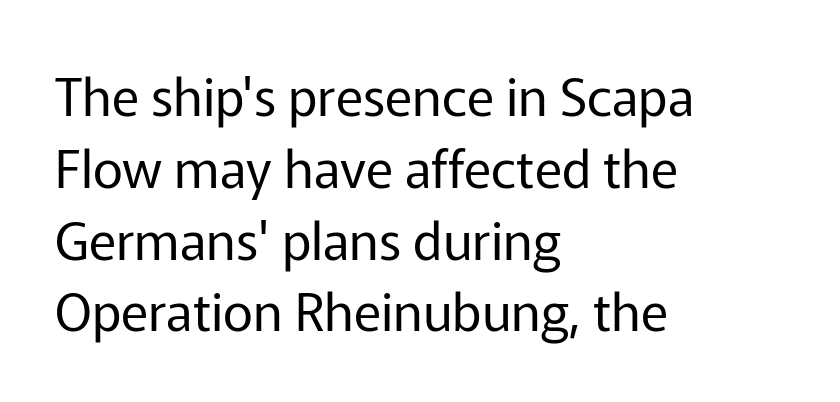
Q: Is the text bold? A: No.
Q: Is the text italic (slanted)? A: No, it is upright.
Q: Is the typeface a serif or a sans-serif typeface? A: Sans-serif.
Q: Is the text underlined? A: No.
Q: How is the paragraph aligned? A: Left-aligned.
Q: Is the spacing between letters normal or unusually wide? A: Normal.
Q: Is the spacing between lines tight, normal or loose? A: Normal.
Q: Width (condensed, normal, or wide)? A: Normal.
Q: Stroke contrast? A: Low.
Q: x-height? A: Medium.
Q: Monospaced? A: No.
